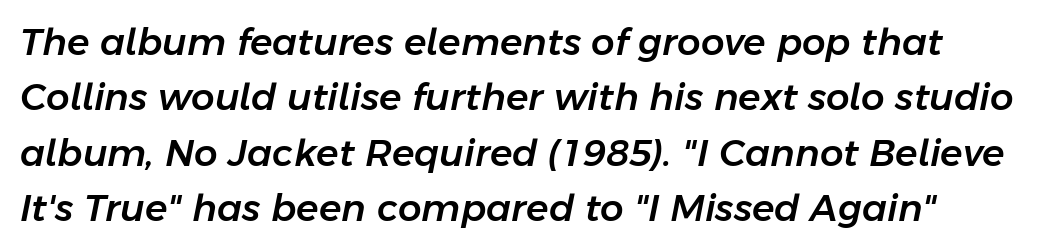
{"italic": "yes", "lean": "right", "slant_degrees": 11, "width": "normal", "stroke_contrast": "low", "x_height": "medium", "monospaced": "no", "underline": "no", "line_spacing": "normal", "line_spacing_ratio": 1.5, "letter_spacing": "normal", "letter_spacing_em": 0.0, "glyph_px": 37}
